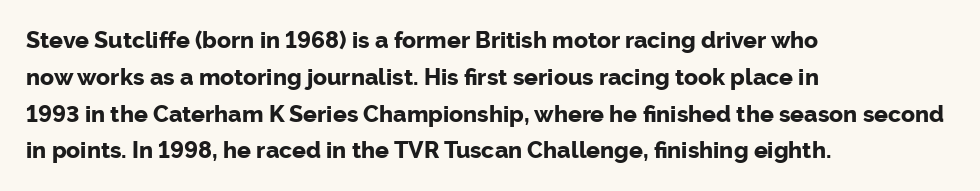
{"italic": "no", "bold": "yes", "underline": "no", "align": "left", "line_spacing": "normal", "line_spacing_ratio": 1.6, "letter_spacing": "normal", "letter_spacing_em": 0.0, "glyph_px": 23}
